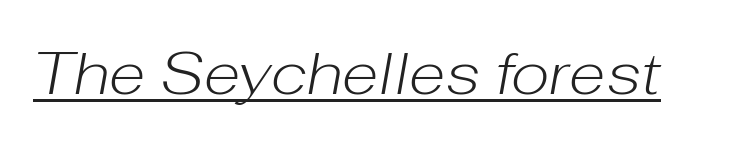
Q: Is the text bold? A: No.
Q: Is the text italic (slanted)? A: Yes, it leans right by about 10 degrees.
Q: Is the text underlined? A: Yes.
Q: Is the spacing between letters normal or unusually wide? A: Normal.
Q: Width (condensed, normal, or wide)? A: Normal.
Q: Stroke contrast? A: Low.
Q: x-height? A: Medium.
Q: Monospaced? A: No.
